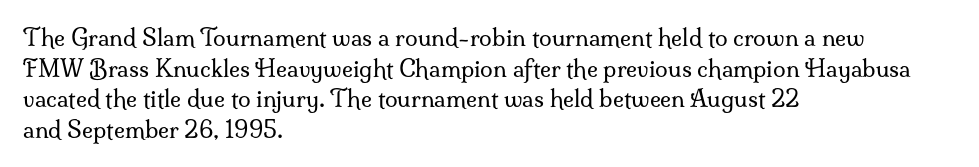
Q: Is the text bold? A: No.
Q: Is the text italic (slanted)? A: No, it is upright.
Q: Is the text underlined? A: No.
Q: How is the paragraph aligned? A: Left-aligned.
Q: Is the spacing between letters normal or unusually wide? A: Normal.
Q: Is the spacing between lines tight, normal or loose? A: Normal.
